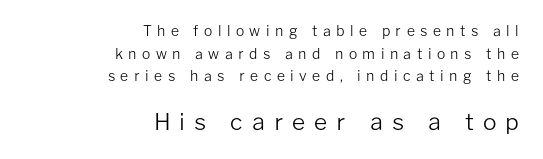
Line spacing here is normal. The letters in the lower block stand taller than those in the block above. In terms of letterspacing, this is a distinctly airy, spread setting. In terms of posture, this sample is upright.
